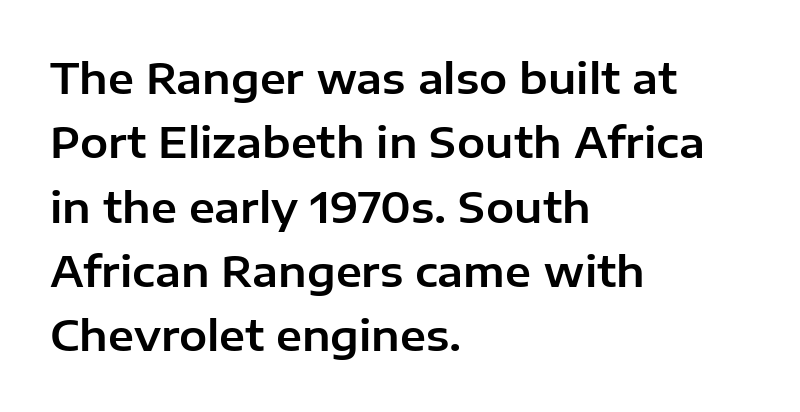
Underline: absent. Is the letter spacing exaggerated? No — it looks like the ordinary default. The line-height multiplier appears to be the usual default. Line beginnings align vertically; line endings do not. Letterform terminals end flat and unadorned throughout the passage. Upright lettering throughout.
